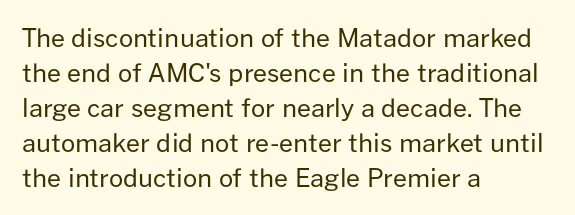
Q: Is the text bold? A: No.
Q: Is the text italic (slanted)? A: No, it is upright.
Q: Is the text underlined? A: No.
Q: How is the paragraph aligned? A: Left-aligned.
Q: Is the spacing between letters normal or unusually wide? A: Normal.
Q: Is the spacing between lines tight, normal or loose? A: Normal.
